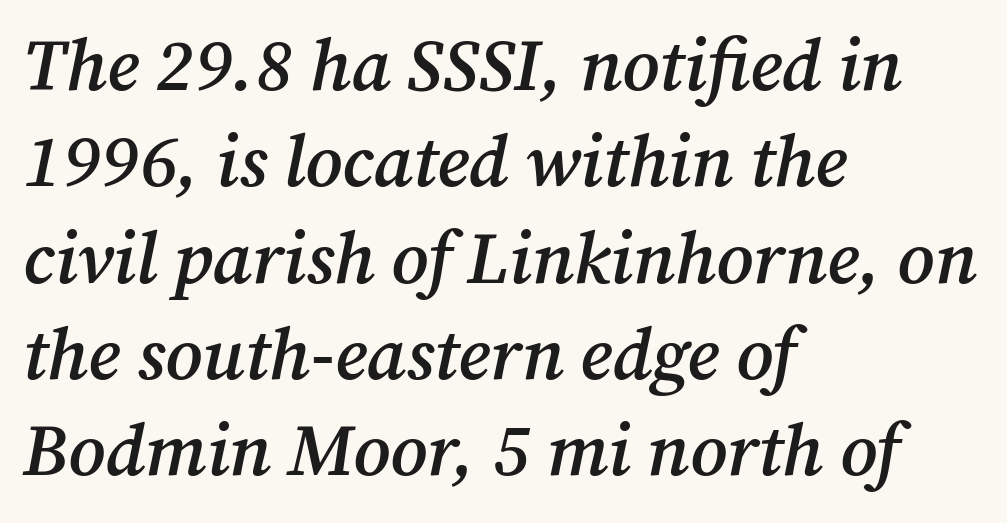
The image shows 73 px semibold serif type, italic (leaning right); set left-aligned, normal line spacing (1.32x), normal letter spacing, not underlined; medium stroke contrast and a medium x-height.
